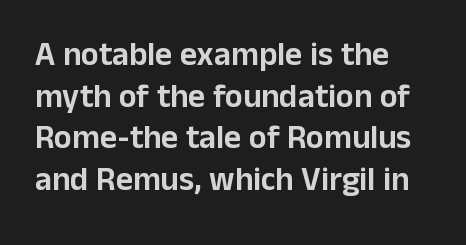
What's the leading like? Ordinary, nothing unusual. Caption: multi-line text, flush left, ragged right. This is sans-serif lettering, the kind often seen on screens and signage. This sample has the flowing, uneven cadence of proportional lettering. This sample uses an upright cut, with every glyph sitting square on the baseline. Inter-character spacing is left at the font's built-in metrics.
